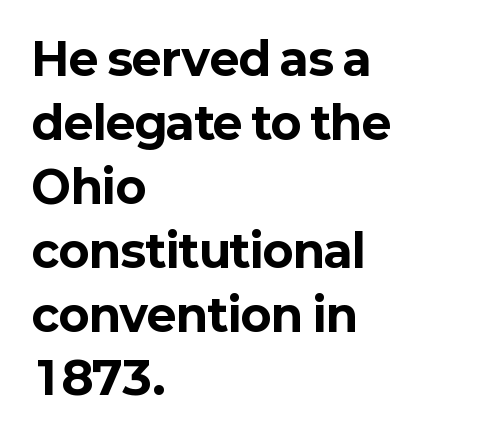
Does the copy run flush right? No — it runs flush left. Underlining? Definitely not there. Is the type bold? Yes — the strokes are clearly thick and heavy. Look at the tracking — it's just the regular setting, nothing added. Posture: straight, roman, zero tilt.
